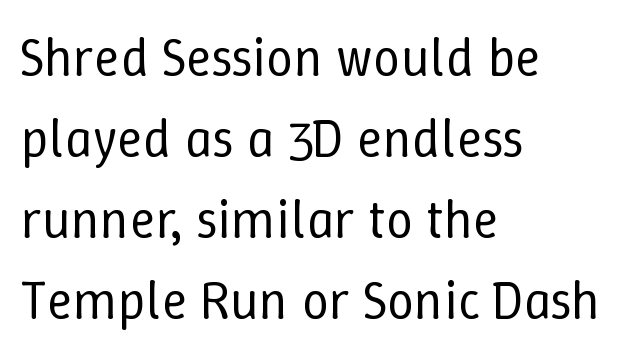
{"italic": "no", "bold": "no", "weight": "regular", "width": "normal", "stroke_contrast": "low", "x_height": "medium", "monospaced": "no", "underline": "no", "align": "left", "line_spacing": "normal", "line_spacing_ratio": 1.5, "letter_spacing": "normal", "letter_spacing_em": 0.0, "glyph_px": 54}
